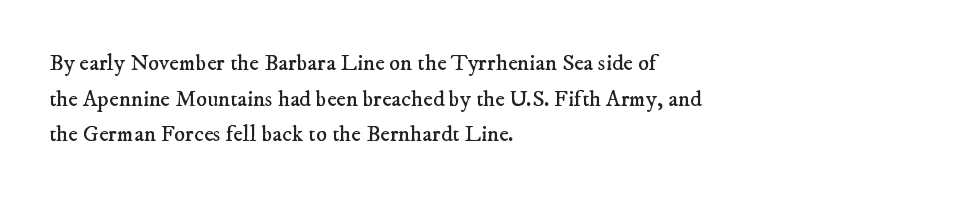
{"bold": "no", "underline": "no", "align": "left", "line_spacing": "normal", "line_spacing_ratio": 1.55, "letter_spacing": "normal", "letter_spacing_em": 0.0, "glyph_px": 23}
